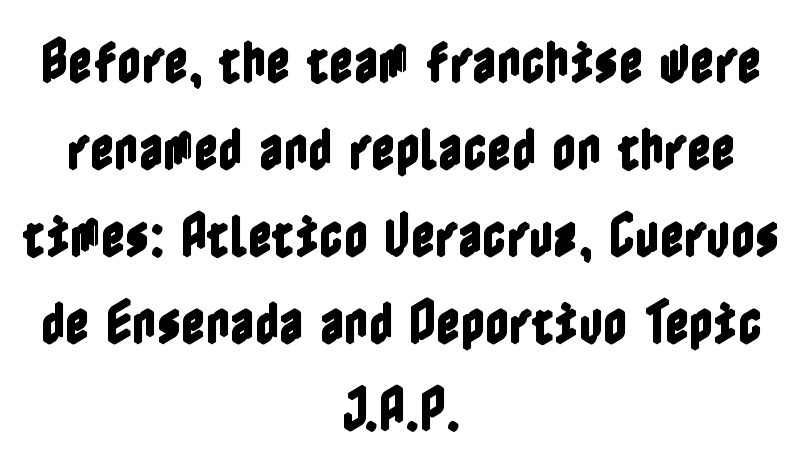
{"italic": "no", "width": "condensed", "x_height": "medium", "underline": "no", "align": "center", "line_spacing_ratio": 1.85, "letter_spacing": "normal", "letter_spacing_em": 0.0, "glyph_px": 47}
